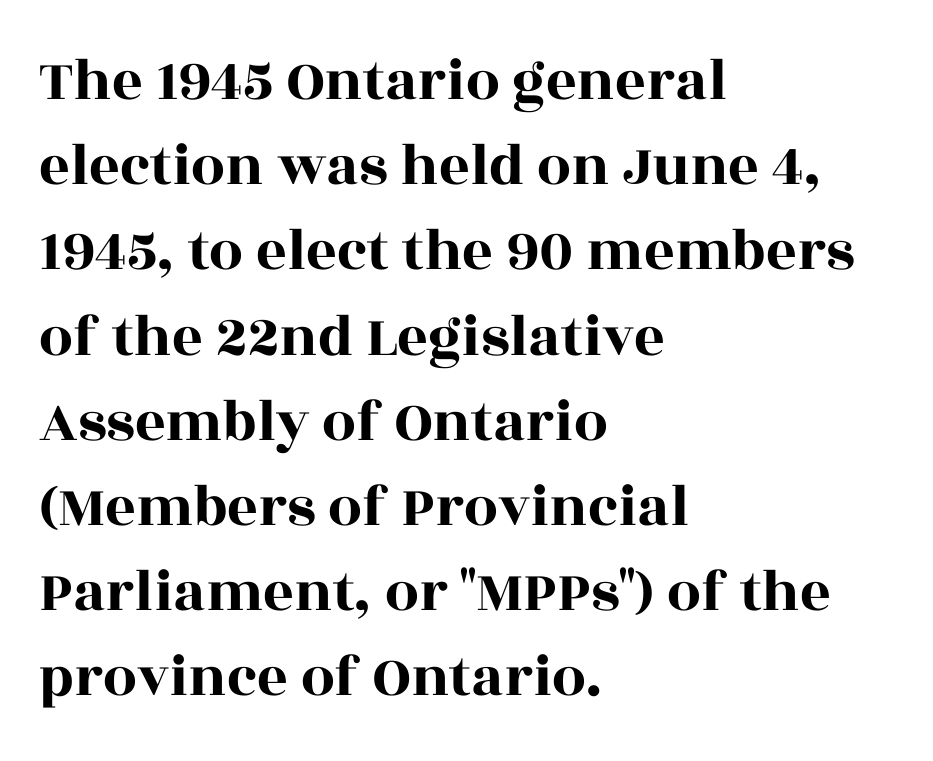
Regarding serifs, this sample has them. Quick note: not italic, upright. Leading matches the norm, producing a regular column. A typesetter would call this proportional, since set widths differ per character. The foot of each line stays bare and open.
